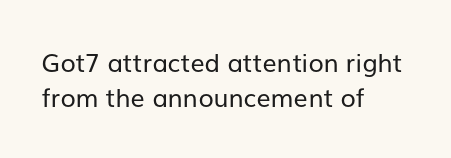
The image shows 25 px text type, upright; set left-aligned, normal line spacing (1.42x), normal letter spacing, not underlined.
